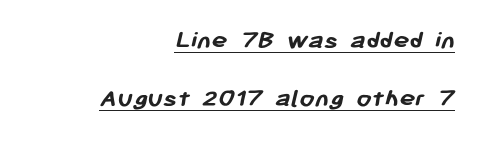
These lines keep a tight, regular rhythm from letter to letter. The passage is arranged like a letterhead date or caption credit — flush right. The letters are bold, with thick, heavy strokes. The typesetter has applied underlining to the passage shown. A typesetter would call this leading open, well beyond the default.
